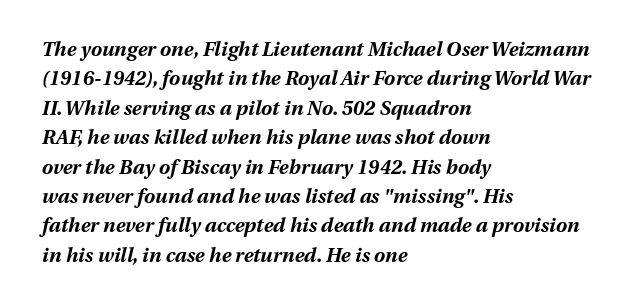
The image shows 20 px bold type, italic (leaning right); set left-aligned, normal line spacing (1.47x), normal letter spacing, not underlined.
